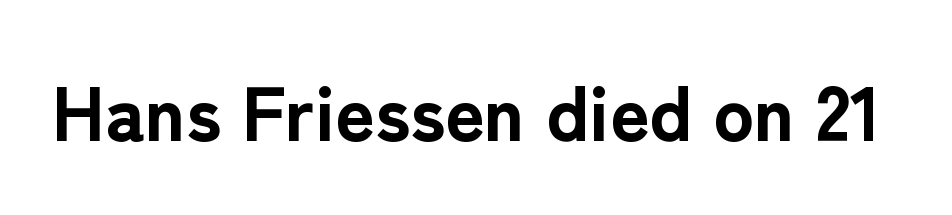
Honestly, there is no underline to notice here at all. You could not count columns in this text — the font is proportionally spaced. The typography opts for an upright posture over an oblique one. A full-strength bold gives these letters their thick strokes.
